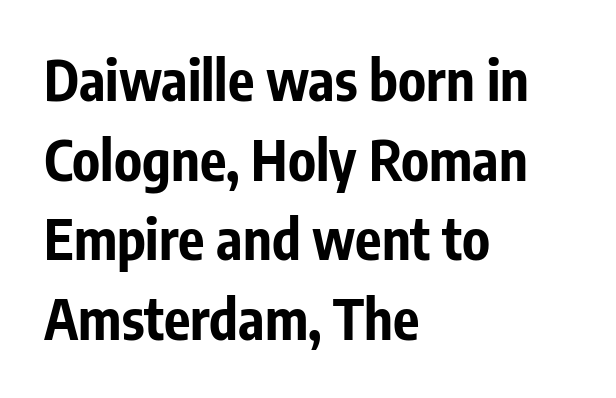
The lettering holds an erect, upright posture throughout. Line beginnings align vertically; line endings do not. One glance says typical: line gaps are just what's usual. Students, this is bold: see how much ink each stroke carries.
